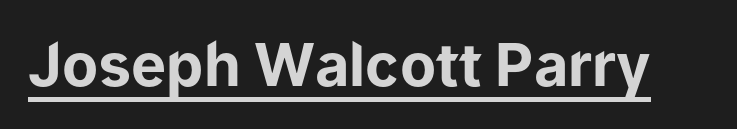
{"serif": "no", "italic": "no", "bold": "yes", "weight": "bold", "width": "normal", "stroke_contrast": "low", "x_height": "medium", "monospaced": "no", "underline": "yes", "letter_spacing": "normal", "letter_spacing_em": 0.0, "glyph_px": 59}
